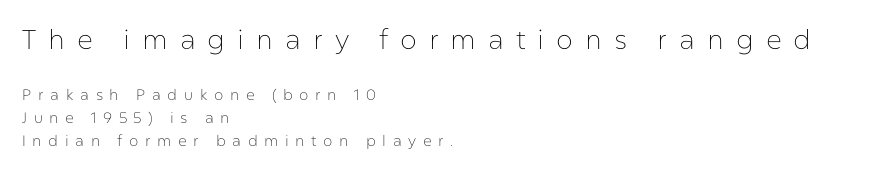
{"italic": "no", "bold": "no", "underline": "no", "align": "left", "line_spacing": "normal", "line_spacing_ratio": 1.53, "letter_spacing": "wide", "letter_spacing_em": 0.44, "larger_block": "first", "size_ratio": 1.8, "glyph_px": 27}
